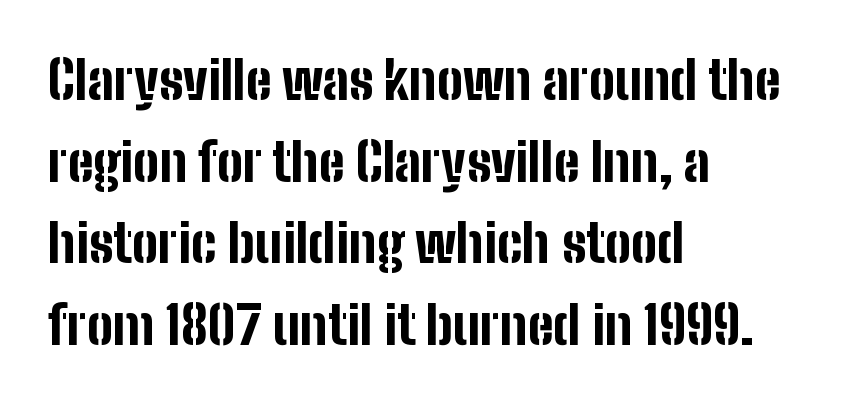
{"serif": "no", "italic": "no", "bold": "yes", "weight": "bold", "width": "condensed", "stroke_contrast": "low", "x_height": "medium", "monospaced": "no", "underline": "no", "align": "left", "line_spacing": "normal", "line_spacing_ratio": 1.57, "letter_spacing": "normal", "letter_spacing_em": 0.0, "glyph_px": 52}
